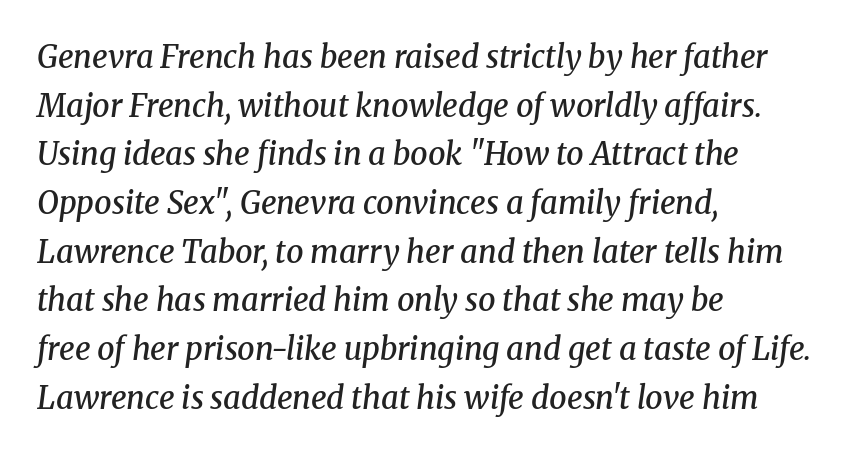
Weight: semibold (demi). This sample uses plain, unmodified letter spacing. Horizontally, the lines are justified to the leading edge only. Honestly, the row spacing looks completely unremarkable. Letters rest on an invisible, unmarked baseline. Is this a sans? No — the strokes have serifs.
